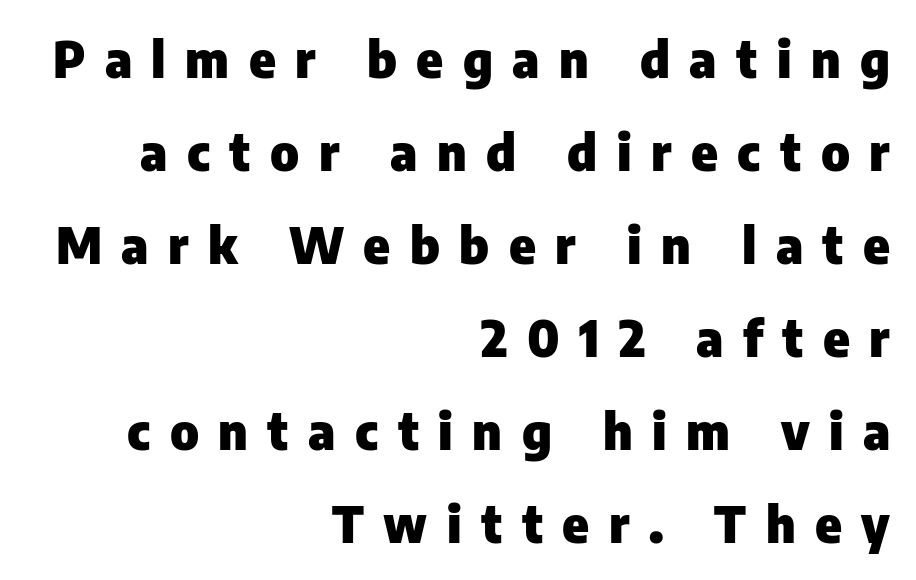
{"serif": "no", "italic": "no", "bold": "yes", "weight": "heavy", "width": "normal", "stroke_contrast": "low", "x_height": "medium", "monospaced": "no", "underline": "no", "align": "right", "line_spacing_ratio": 1.86, "letter_spacing": "wide", "letter_spacing_em": 0.39, "glyph_px": 50}
